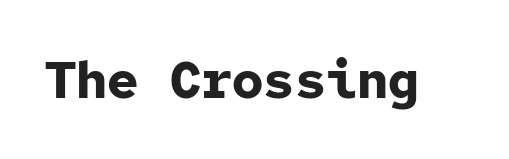
The image shows 52 px bold sans-serif type, upright, monospaced; set normal letter spacing, not underlined; low stroke contrast and a medium x-height.
